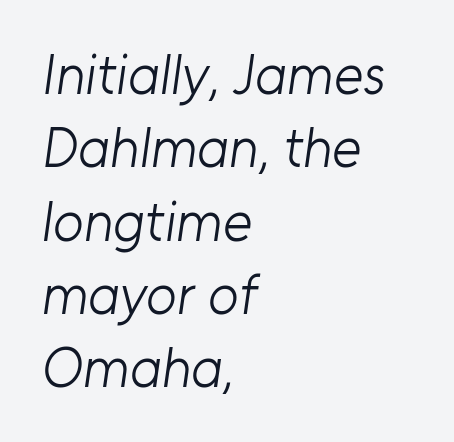
Underline: absent. Nobody touched the tracking dial on this one. A quiet, ordinary-to-light weight characterises the typeface. Where is the straight margin? On the left. Whoever set this chose a conventional vertical rhythm. The passage shown is typeset with a sans-serif family.
